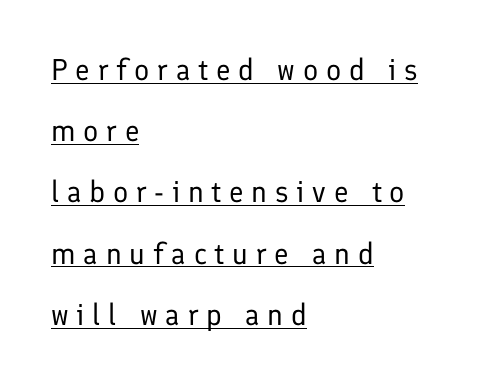
{"serif": "no", "italic": "no", "bold": "no", "weight": "regular", "width": "normal", "stroke_contrast": "low", "x_height": "medium", "monospaced": "no", "underline": "yes", "align": "left", "line_spacing": "loose", "line_spacing_ratio": 2.04, "letter_spacing": "wide", "letter_spacing_em": 0.26, "glyph_px": 30}
